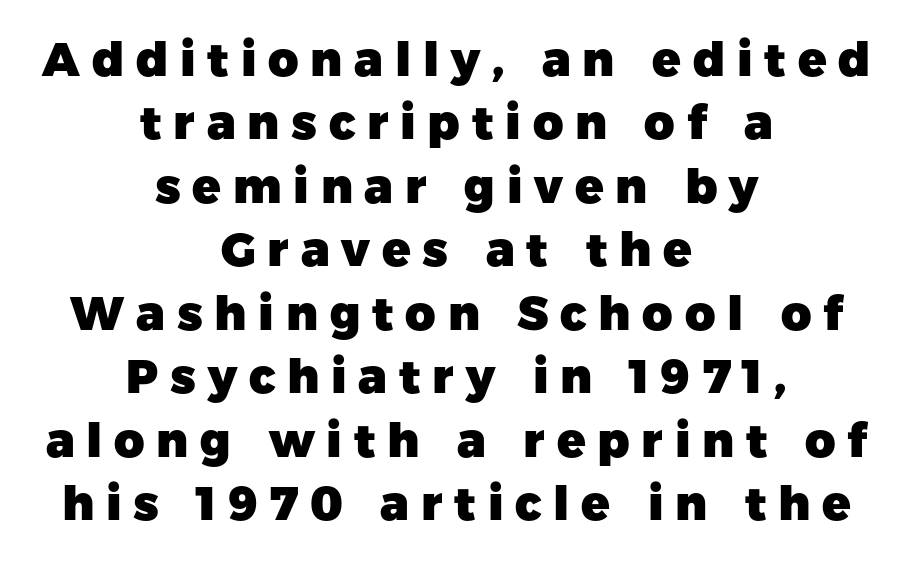
The image shows 47 px heavy sans-serif type, upright; set centered, normal line spacing (1.35x), unusually wide letter spacing (+0.25 em), not underlined; low stroke contrast and a medium x-height.
